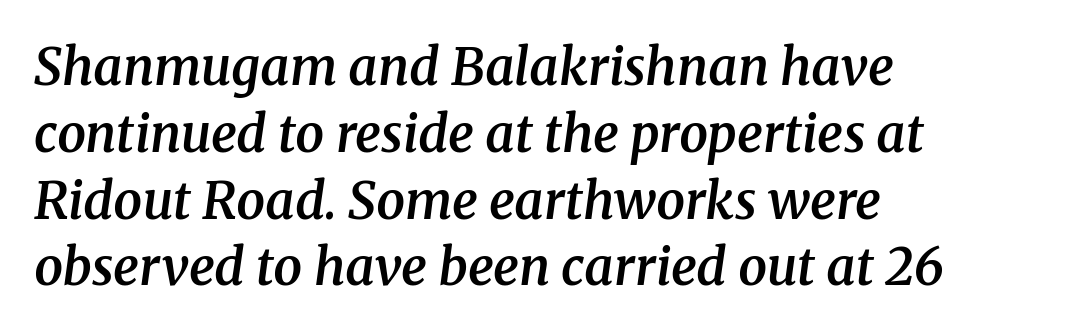
{"serif": "yes", "italic": "yes", "lean": "right", "slant_degrees": 8, "bold": "semi", "weight": "semibold", "width": "normal", "stroke_contrast": "medium", "x_height": "medium", "monospaced": "no", "underline": "no", "align": "left", "line_spacing": "normal", "line_spacing_ratio": 1.31, "letter_spacing": "normal", "letter_spacing_em": 0.0, "glyph_px": 51}
